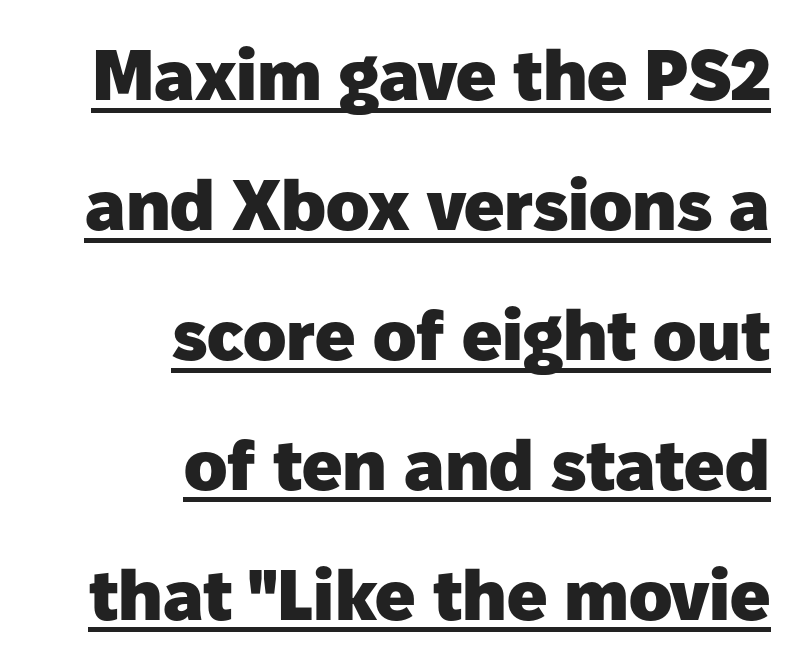
Vertical strokes here are truly vertical. If you drew a ruler down the right edge, every line would touch it. Summary of weight: heavy, a full bold. The letters advance in unequal steps, a hallmark of proportional type. A typesetter would call this zero additional tracking. Regarding serifs, this sample does without them.
